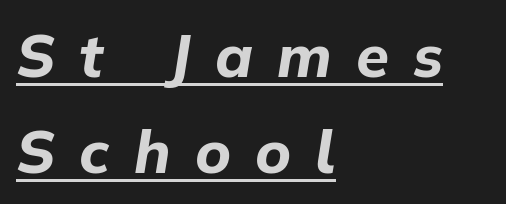
The image shows 60 px bold type, italic (leaning right); set left-aligned, normal line spacing (1.6x), unusually wide letter spacing (+0.4 em), underlined; low stroke contrast and a medium x-height.
